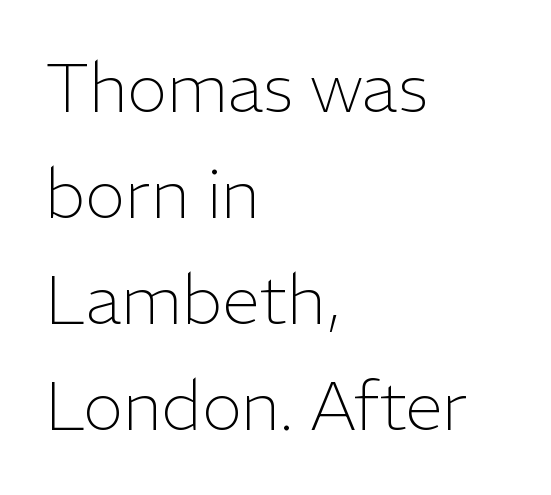
Clear beneath every line of the passage. Does extra space separate the letters? No, they use regular spacing. Do the characters align in a grid? No, the font is proportional. Weight class: somewhere from thin through regular. Characters remain perfectly vertical along every line.
